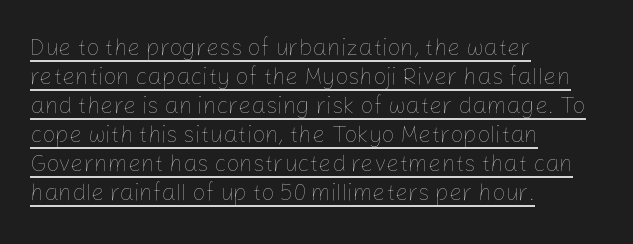
{"italic": "no", "bold": "no", "underline": "yes", "align": "left", "line_spacing": "normal", "line_spacing_ratio": 1.26, "letter_spacing": "normal", "letter_spacing_em": 0.0, "glyph_px": 23}
